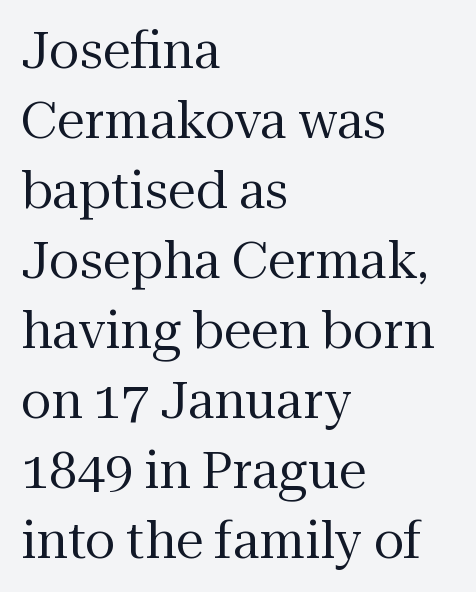
Q: Is the text bold? A: No.
Q: Is the text italic (slanted)? A: No, it is upright.
Q: Is the typeface a serif or a sans-serif typeface? A: Serif.
Q: Is the text underlined? A: No.
Q: How is the paragraph aligned? A: Left-aligned.
Q: Is the spacing between letters normal or unusually wide? A: Normal.
Q: Is the spacing between lines tight, normal or loose? A: Normal.
Q: Width (condensed, normal, or wide)? A: Normal.
Q: Stroke contrast? A: Medium.
Q: x-height? A: Medium.
Q: Monospaced? A: No.
